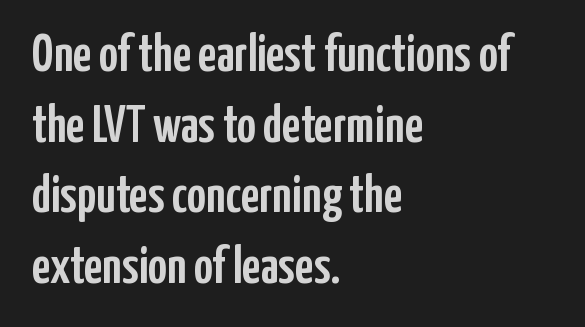
Q: Is the text italic (slanted)? A: No, it is upright.
Q: Is the typeface a serif or a sans-serif typeface? A: Sans-serif.
Q: Is the text underlined? A: No.
Q: How is the paragraph aligned? A: Left-aligned.
Q: Is the spacing between letters normal or unusually wide? A: Normal.
Q: Is the spacing between lines tight, normal or loose? A: Normal.
Q: Width (condensed, normal, or wide)? A: Condensed.
Q: Stroke contrast? A: Low.
Q: x-height? A: Medium.
Q: Monospaced? A: No.
